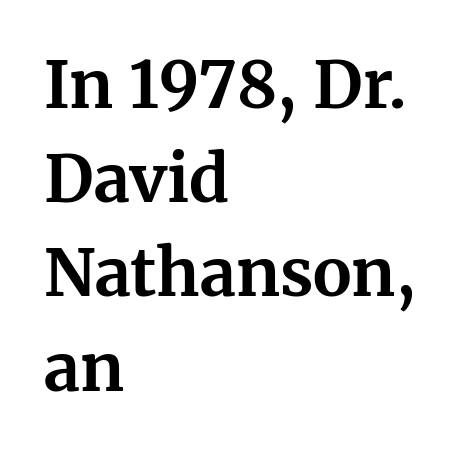
The letters are bold, with thick, heavy strokes. The typesetter chose a ragged-right arrangement here. Posture: upright roman. Are there feet on the stems? There are — it's a serif.
